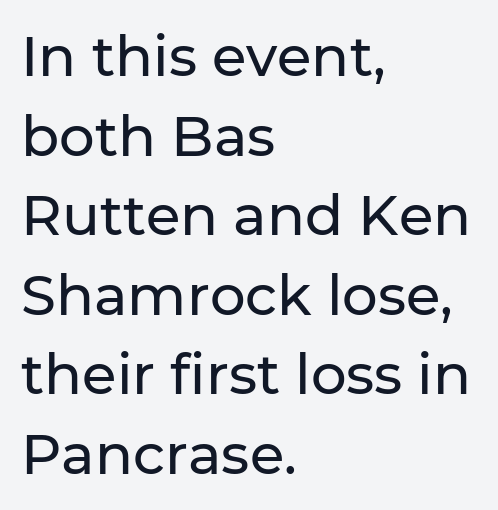
The image shows 56 px sans-serif type, upright; set left-aligned, normal line spacing (1.42x), normal letter spacing, not underlined; low stroke contrast and a medium x-height.
